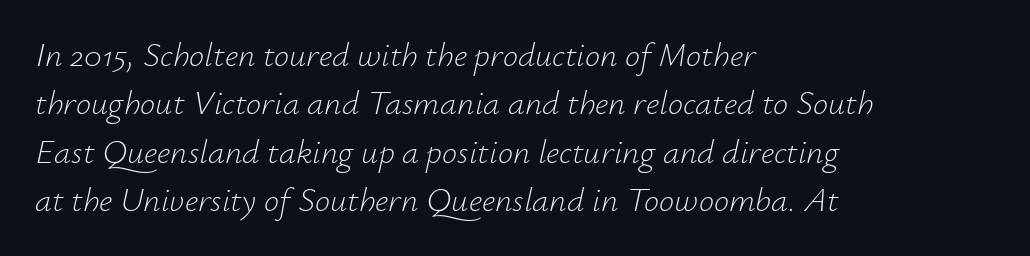
{"italic": "yes", "lean": "right", "slant_degrees": 12, "bold": "no", "weight": "light", "width": "normal", "stroke_contrast": "low", "x_height": "small", "monospaced": "no", "underline": "no", "align": "left", "line_spacing": "normal", "line_spacing_ratio": 1.42, "letter_spacing": "normal", "letter_spacing_em": 0.0, "glyph_px": 34}
